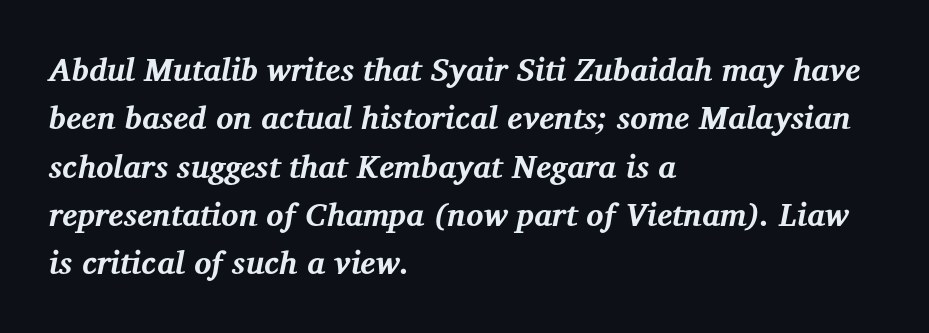
The image shows 32 px bold serif type, italic (leaning right); set left-aligned, normal line spacing (1.51x), normal letter spacing, not underlined; medium stroke contrast and a medium x-height.
